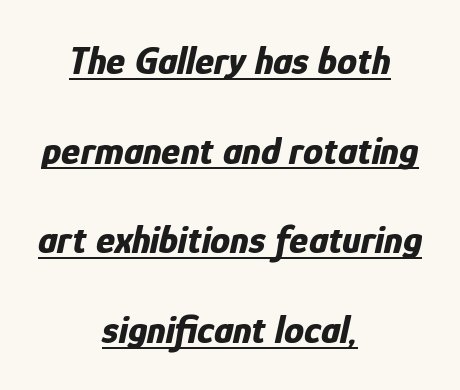
Q: Is the text bold? A: Yes.
Q: Is the text italic (slanted)? A: Yes, it leans right by about 12 degrees.
Q: Is the text underlined? A: Yes.
Q: How is the paragraph aligned? A: Centered.
Q: Is the spacing between letters normal or unusually wide? A: Normal.
Q: Is the spacing between lines tight, normal or loose? A: Loose.
Q: Width (condensed, normal, or wide)? A: Condensed.
Q: Stroke contrast? A: Low.
Q: x-height? A: Medium.
Q: Monospaced? A: No.
